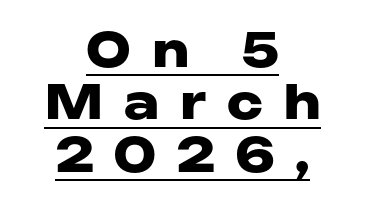
Q: Is the text bold? A: Yes.
Q: Is the text italic (slanted)? A: No, it is upright.
Q: Is the typeface a serif or a sans-serif typeface? A: Sans-serif.
Q: Is the text underlined? A: Yes.
Q: How is the paragraph aligned? A: Centered.
Q: Is the spacing between letters normal or unusually wide? A: Unusually wide.
Q: Is the spacing between lines tight, normal or loose? A: Tight.
Q: Width (condensed, normal, or wide)? A: Wide.
Q: Stroke contrast? A: Low.
Q: x-height? A: Medium.
Q: Monospaced? A: No.
